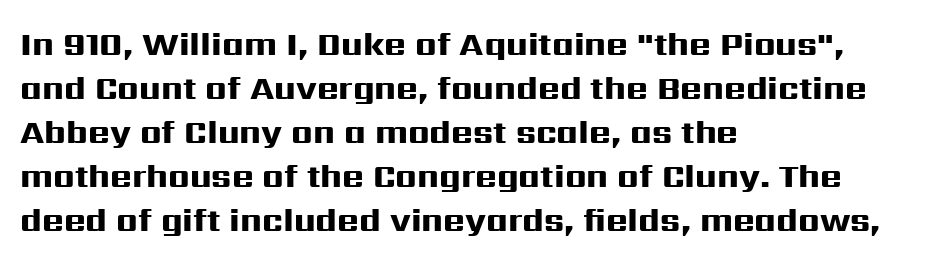
Q: Is the text bold? A: Yes.
Q: Is the text italic (slanted)? A: No, it is upright.
Q: Is the typeface a serif or a sans-serif typeface? A: Sans-serif.
Q: Is the text underlined? A: No.
Q: How is the paragraph aligned? A: Left-aligned.
Q: Is the spacing between letters normal or unusually wide? A: Normal.
Q: Is the spacing between lines tight, normal or loose? A: Normal.
Q: Width (condensed, normal, or wide)? A: Wide.
Q: Stroke contrast? A: High.
Q: x-height? A: Medium.
Q: Monospaced? A: No.
